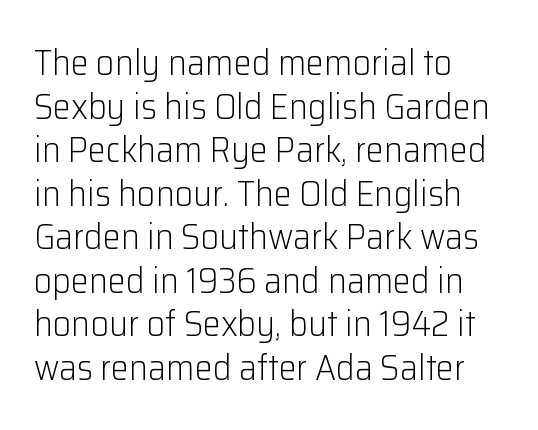
Q: Is the text bold? A: No.
Q: Is the text italic (slanted)? A: No, it is upright.
Q: Is the typeface a serif or a sans-serif typeface? A: Sans-serif.
Q: Is the text underlined? A: No.
Q: How is the paragraph aligned? A: Left-aligned.
Q: Is the spacing between letters normal or unusually wide? A: Normal.
Q: Width (condensed, normal, or wide)? A: Normal.
Q: Stroke contrast? A: Low.
Q: x-height? A: Medium.
Q: Monospaced? A: No.
